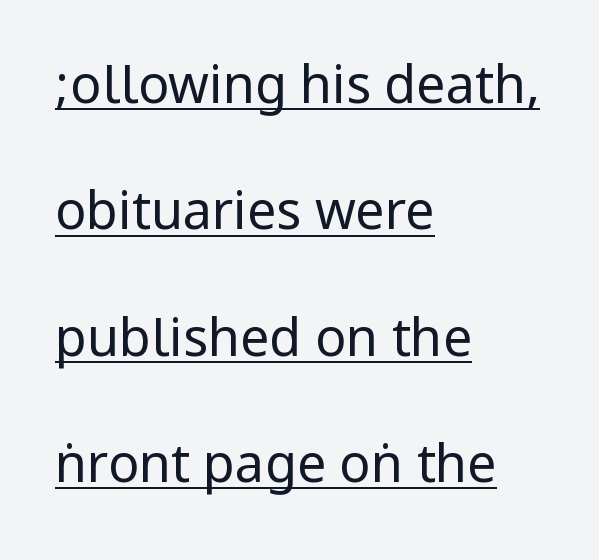
Q: Is the text bold? A: No.
Q: Is the text italic (slanted)? A: No, it is upright.
Q: Is the typeface a serif or a sans-serif typeface? A: Sans-serif.
Q: Is the text underlined? A: Yes.
Q: How is the paragraph aligned? A: Left-aligned.
Q: Is the spacing between letters normal or unusually wide? A: Normal.
Q: Is the spacing between lines tight, normal or loose? A: Loose.
Q: Width (condensed, normal, or wide)? A: Condensed.
Q: Stroke contrast? A: Low.
